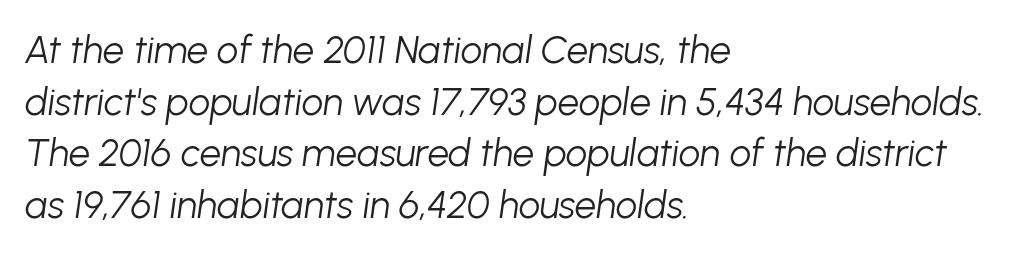
Q: Is the text bold? A: No.
Q: Is the text italic (slanted)? A: Yes, it leans right by about 8 degrees.
Q: Is the text underlined? A: No.
Q: How is the paragraph aligned? A: Left-aligned.
Q: Is the spacing between letters normal or unusually wide? A: Normal.
Q: Is the spacing between lines tight, normal or loose? A: Normal.
Q: Width (condensed, normal, or wide)? A: Normal.
Q: Stroke contrast? A: Low.
Q: x-height? A: Medium.
Q: Monospaced? A: No.
